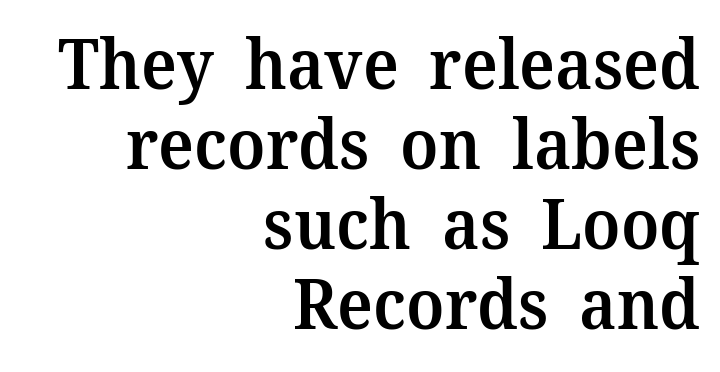
These lines are rendered in a variable-pitch font. Which margin do the lines hug? The right one — the left edge is uneven. Nobody drew a line under any word here. The type sits square on the baseline with zero lean.
